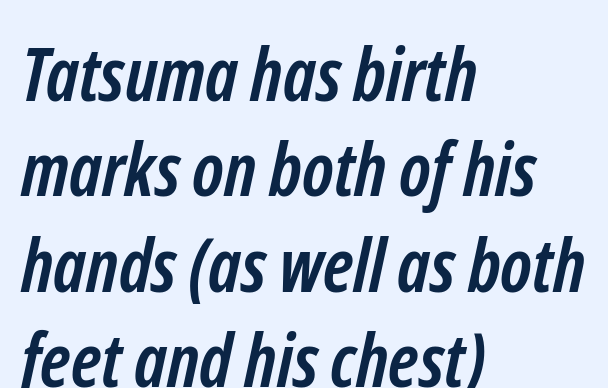
Q: Is the text bold? A: Yes.
Q: Is the typeface a serif or a sans-serif typeface? A: Sans-serif.
Q: Is the text underlined? A: No.
Q: How is the paragraph aligned? A: Left-aligned.
Q: Is the spacing between letters normal or unusually wide? A: Normal.
Q: Is the spacing between lines tight, normal or loose? A: Normal.
Q: Width (condensed, normal, or wide)? A: Condensed.
Q: Stroke contrast? A: Low.
Q: x-height? A: Medium.
Q: Monospaced? A: No.
